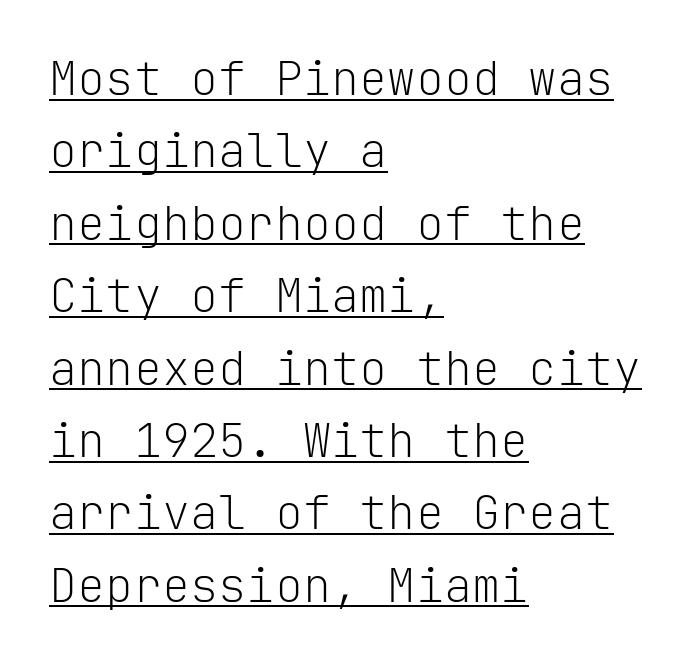
Designer's note — italics off, roman on. Underlined type. Compared with typical body copy, the letter spacing here is the same. On a weight scale, this lands at 450 or below.
